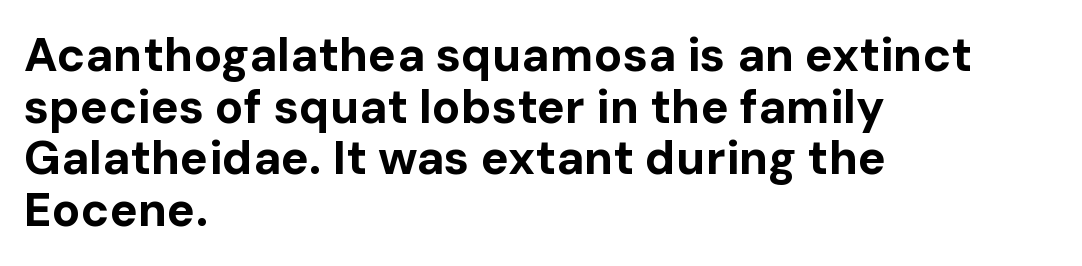
Q: Is the text bold? A: Yes.
Q: Is the text italic (slanted)? A: No, it is upright.
Q: Is the typeface a serif or a sans-serif typeface? A: Sans-serif.
Q: Is the text underlined? A: No.
Q: How is the paragraph aligned? A: Left-aligned.
Q: Is the spacing between letters normal or unusually wide? A: Normal.
Q: Is the spacing between lines tight, normal or loose? A: Tight.
Q: Width (condensed, normal, or wide)? A: Normal.
Q: Stroke contrast? A: Low.
Q: x-height? A: Medium.
Q: Monospaced? A: No.
